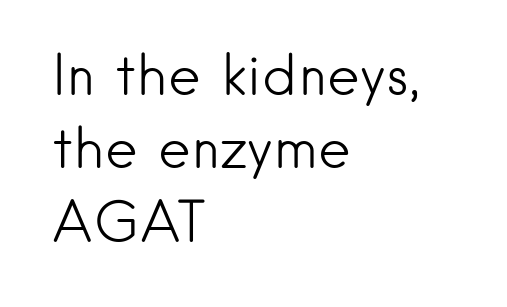
Is the block centered? No — it sits flush against the left margin. Weight class: somewhere from thin through regular. Lines of text with bare space underneath. Unlike a traditional serif, this face leaves its strokes unadorned.
